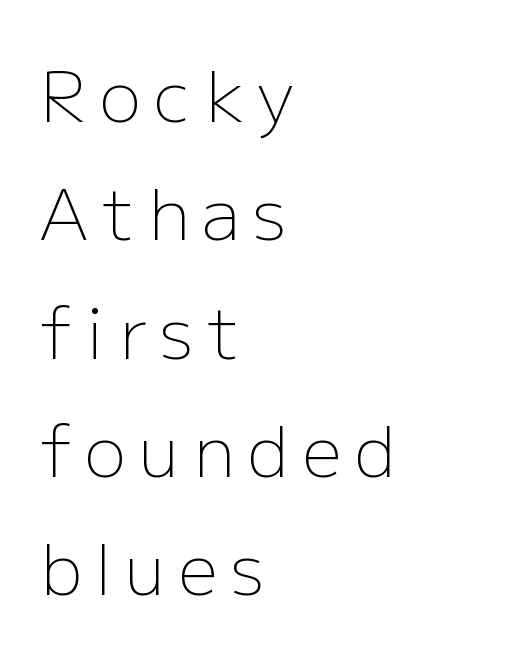
{"serif": "no", "italic": "no", "bold": "no", "weight": "light", "width": "normal", "stroke_contrast": "low", "x_height": "medium", "monospaced": "no", "underline": "no", "align": "left", "line_spacing": "normal", "line_spacing_ratio": 1.69, "glyph_px": 70}
